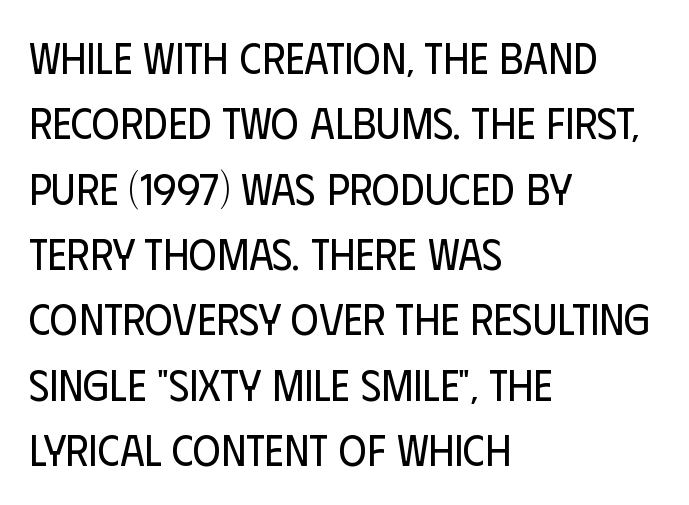
The image shows 43 px regular-weight, condensed sans-serif type, upright; set left-aligned, normal line spacing (1.52x), normal letter spacing, not underlined; low stroke contrast and a large x-height.
